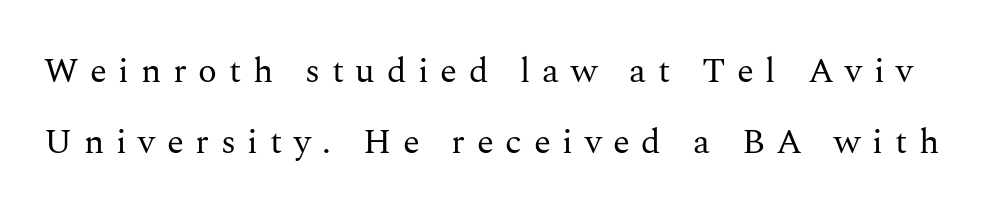
Q: Is the text bold? A: No.
Q: Is the text italic (slanted)? A: No, it is upright.
Q: Is the typeface a serif or a sans-serif typeface? A: Serif.
Q: Is the text underlined? A: No.
Q: Is the spacing between letters normal or unusually wide? A: Unusually wide.
Q: Is the spacing between lines tight, normal or loose? A: Loose.
Q: Width (condensed, normal, or wide)? A: Normal.
Q: Stroke contrast? A: Medium.
Q: x-height? A: Medium.
Q: Monospaced? A: No.
